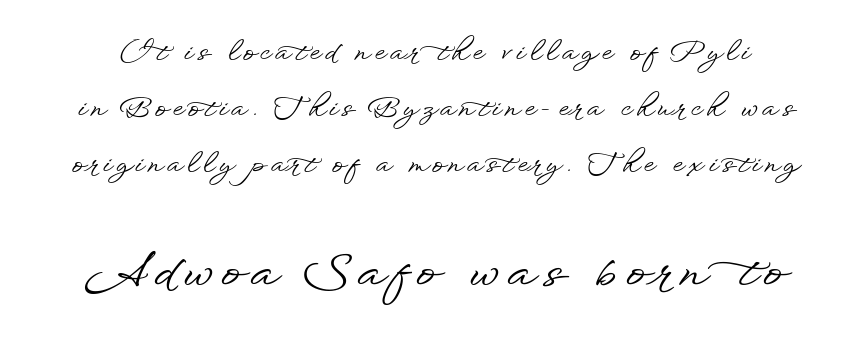
Each new line begins a long way beneath the previous one. The face used here is proportionally spaced, like ordinary book or web type. The face used here is a sans, in the tradition of grotesques and geometrics. The passage shown is not underscored anywhere.
